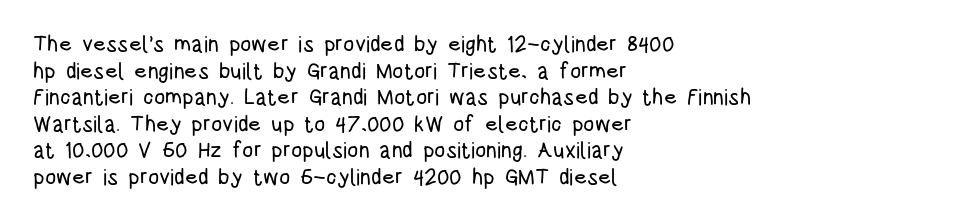
Q: Is the text italic (slanted)? A: No, it is upright.
Q: Is the text underlined? A: No.
Q: How is the paragraph aligned? A: Left-aligned.
Q: Is the spacing between letters normal or unusually wide? A: Normal.
